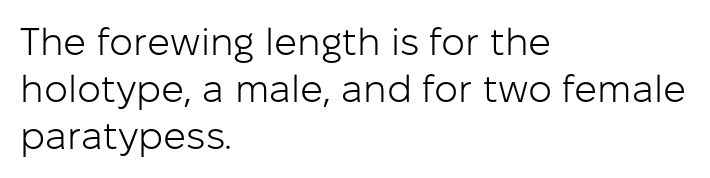
Q: Is the text bold? A: No.
Q: Is the text italic (slanted)? A: No, it is upright.
Q: Is the typeface a serif or a sans-serif typeface? A: Sans-serif.
Q: Is the text underlined? A: No.
Q: How is the paragraph aligned? A: Left-aligned.
Q: Is the spacing between letters normal or unusually wide? A: Normal.
Q: Width (condensed, normal, or wide)? A: Normal.
Q: Stroke contrast? A: Low.
Q: x-height? A: Medium.
Q: Monospaced? A: No.
